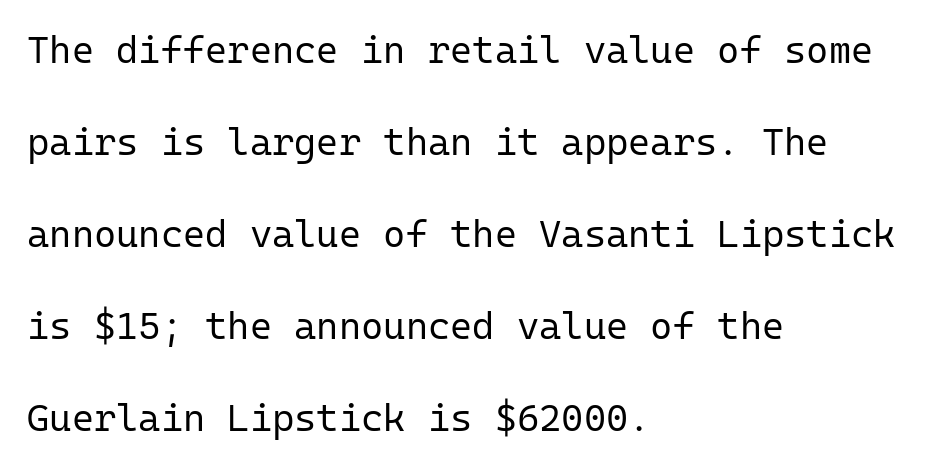
The image shows 38 px regular-weight sans-serif type, upright, monospaced; set left-aligned, loose line spacing (2.42x), normal letter spacing, not underlined; low stroke contrast and a medium x-height.
